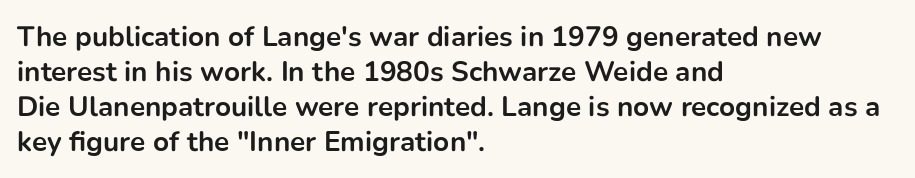
The image shows 28 px bold sans-serif type, upright; set left-aligned, normal line spacing (1.25x), normal letter spacing, not underlined; low stroke contrast and a medium x-height.
